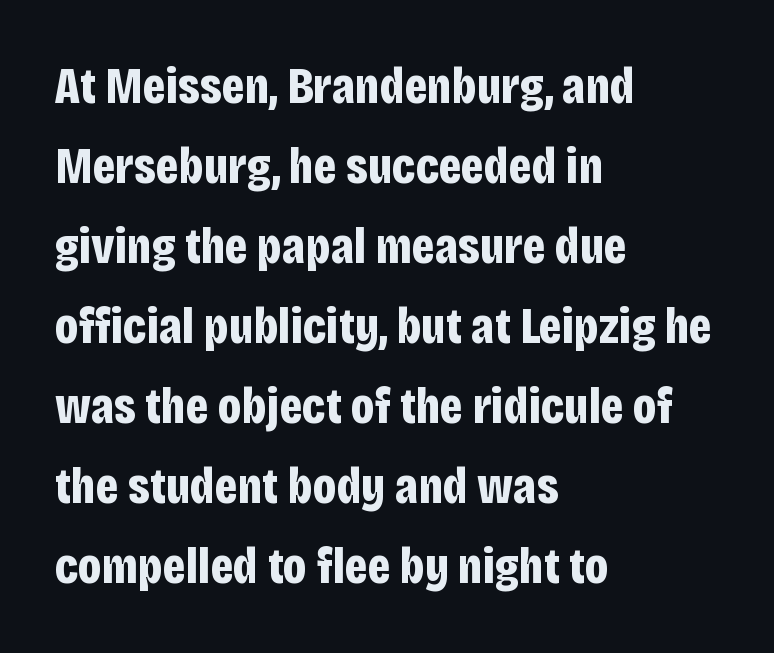
Q: Is the text bold? A: Yes.
Q: Is the text italic (slanted)? A: No, it is upright.
Q: Is the typeface a serif or a sans-serif typeface? A: Sans-serif.
Q: Is the text underlined? A: No.
Q: How is the paragraph aligned? A: Left-aligned.
Q: Is the spacing between letters normal or unusually wide? A: Normal.
Q: Is the spacing between lines tight, normal or loose? A: Normal.
Q: Width (condensed, normal, or wide)? A: Condensed.
Q: Stroke contrast? A: Low.
Q: x-height? A: Large.
Q: Monospaced? A: No.
